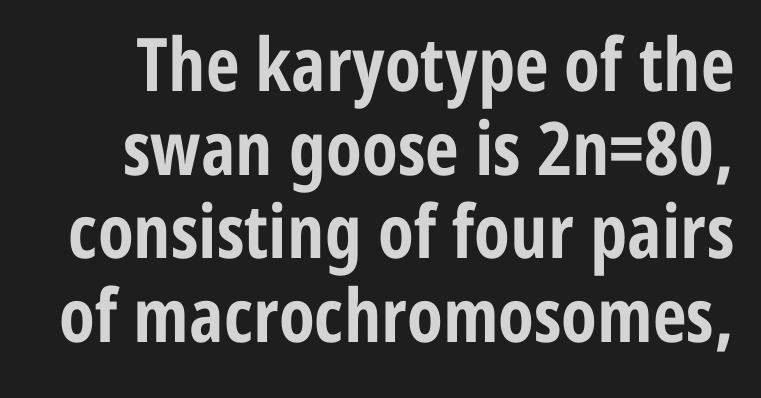
Just letters on the line, the space beneath them empty. Observe the ordinary spacing: letters are neighbours, not strangers. Style check: upright. A dark, heavy texture on the line: the type is bold.
